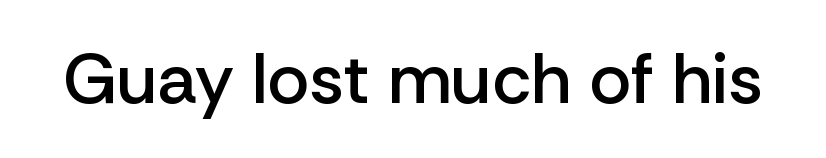
Q: Is the text bold? A: Semi-bold.
Q: Is the text italic (slanted)? A: No, it is upright.
Q: Is the typeface a serif or a sans-serif typeface? A: Sans-serif.
Q: Is the text underlined? A: No.
Q: Is the spacing between letters normal or unusually wide? A: Normal.
Q: Width (condensed, normal, or wide)? A: Normal.
Q: Stroke contrast? A: Low.
Q: x-height? A: Medium.
Q: Monospaced? A: No.
